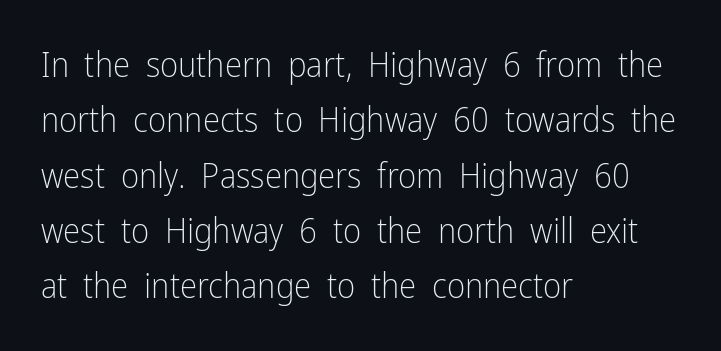
{"serif": "no", "italic": "no", "bold": "no", "weight": "light", "width": "condensed", "stroke_contrast": "low", "x_height": "medium", "monospaced": "no", "underline": "no", "align": "left", "line_spacing": "normal", "line_spacing_ratio": 1.58, "letter_spacing": "normal", "letter_spacing_em": 0.0, "glyph_px": 35}
